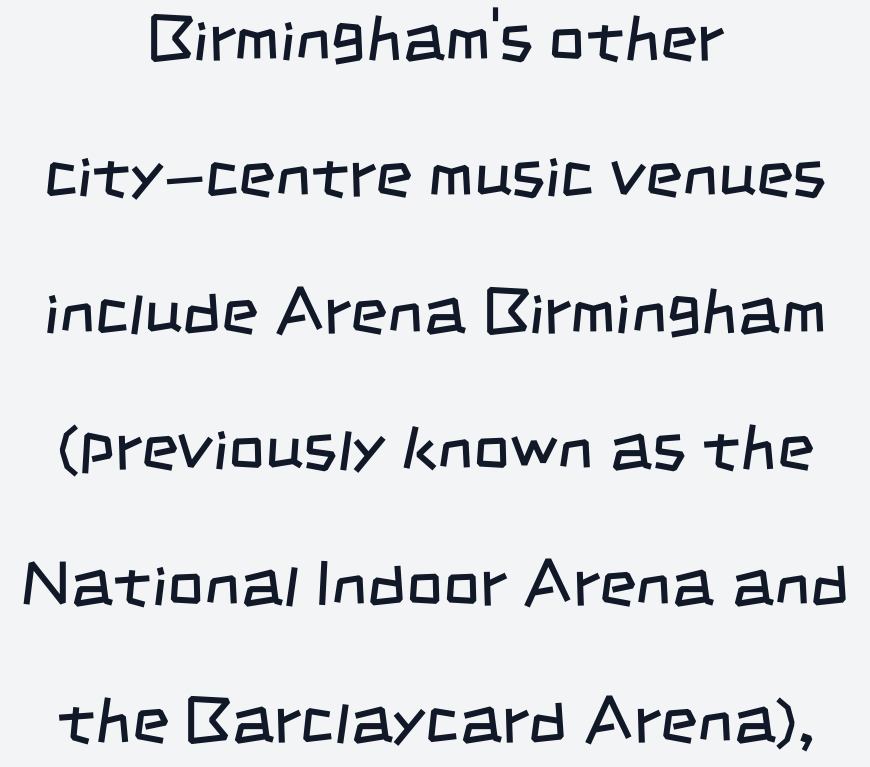
Horizontally, the lines are justified to the midpoint only. Descender tails drop into unmarked territory. Observe the absence of serifs on each vertical stroke in this sample. No letter is thick-stroked: the sample isn't bold.
